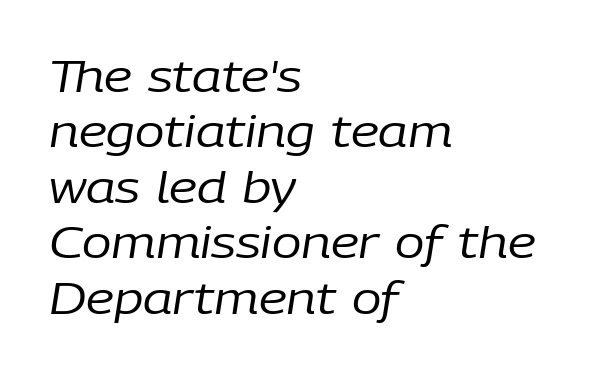
The image shows 44 px regular-weight type, italic (leaning right); set left-aligned, normal line spacing (1.26x), normal letter spacing, not underlined; low stroke contrast and a medium x-height.
